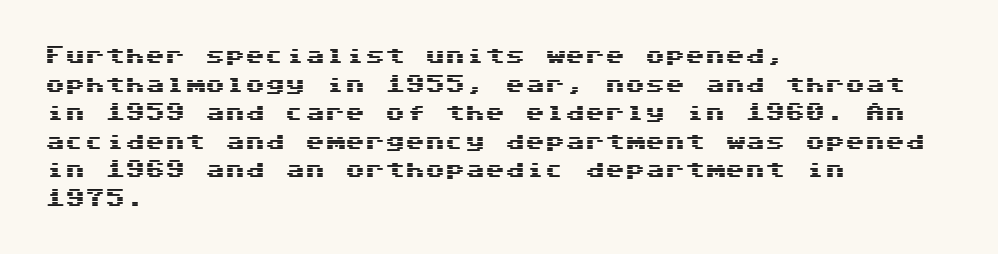
Every character sits straight up, as roman type does. The glyphs are unaccompanied by any horizontal stroke below them. Normally led — the rows are evenly, conventionally spaced. If you drew a ruler down the left edge, every line would touch it. The type is set solid horizontally, with unmodified tracking.
